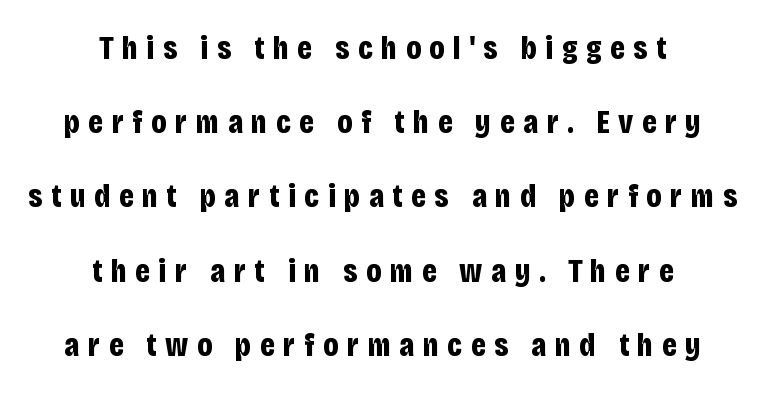
The letters stand upright; this is a roman face. Serifs: no, the terminals of the letterforms are clean. This block would shrink considerably if given ordinary leading; it's expanded now. The typesetting leans heavy: a genuine bold.
